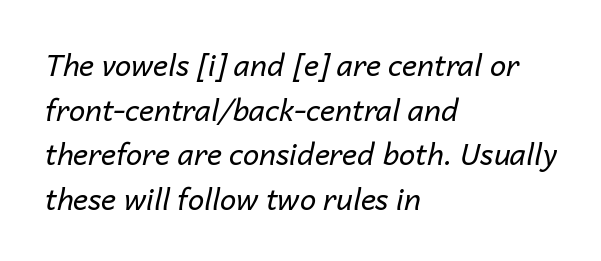
The image shows 29 px regular-weight type, italic (leaning right); set left-aligned, normal line spacing (1.54x), normal letter spacing, not underlined; low stroke contrast and a medium x-height.
